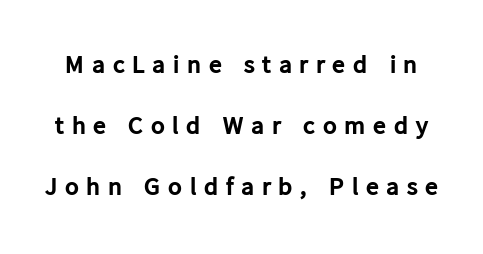
The image shows 26 px bold type, upright; set loose line spacing (2.34x), unusually wide letter spacing (+0.29 em), not underlined.
